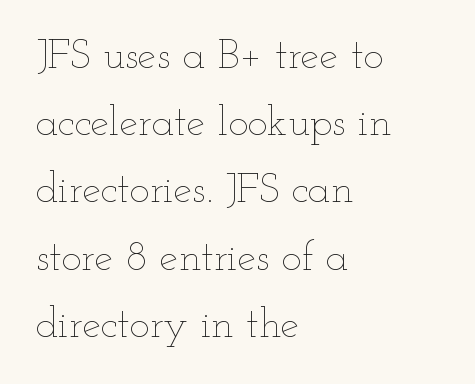
{"italic": "no", "bold": "no", "weight": "thin", "width": "wide", "stroke_contrast": "low", "x_height": "small", "monospaced": "no", "underline": "no", "align": "left", "line_spacing": "normal", "line_spacing_ratio": 1.6, "letter_spacing": "normal", "letter_spacing_em": 0.0, "glyph_px": 42}
